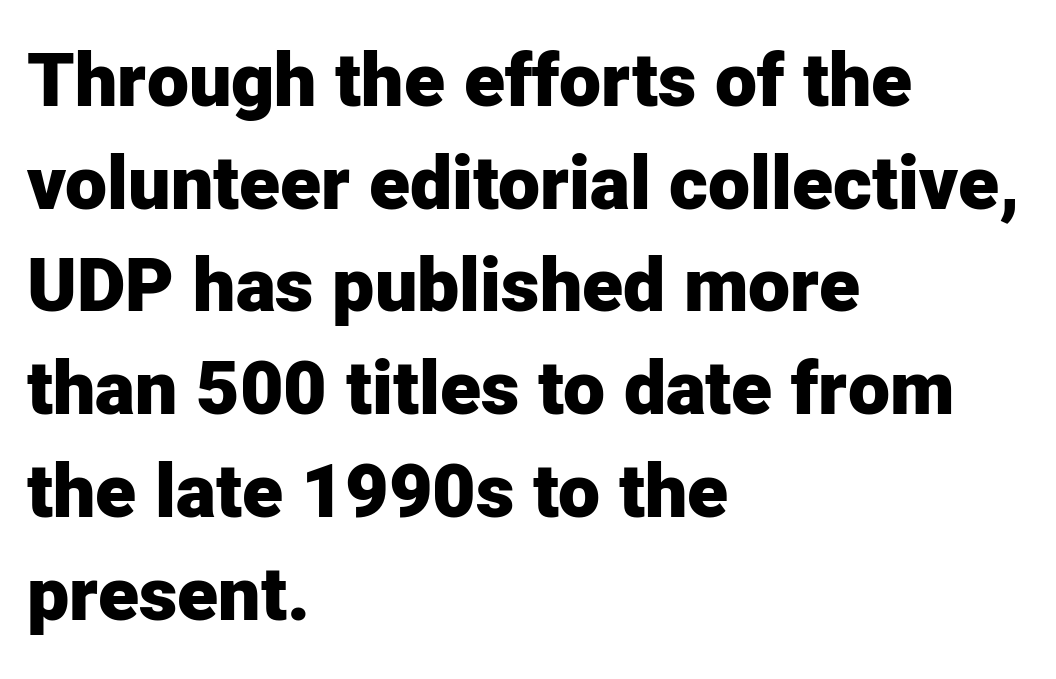
The image shows 75 px heavy sans-serif type, upright; set left-aligned, normal line spacing (1.37x), normal letter spacing, not underlined; low stroke contrast and a medium x-height.
